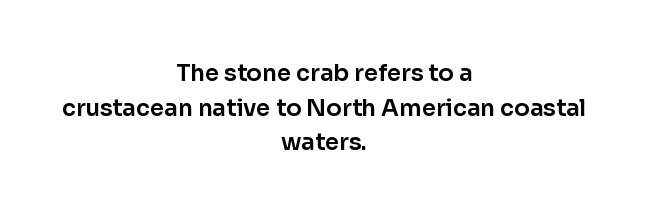
Q: Is the text italic (slanted)? A: No, it is upright.
Q: Is the text underlined? A: No.
Q: How is the paragraph aligned? A: Centered.
Q: Is the spacing between letters normal or unusually wide? A: Normal.
Q: Is the spacing between lines tight, normal or loose? A: Normal.
